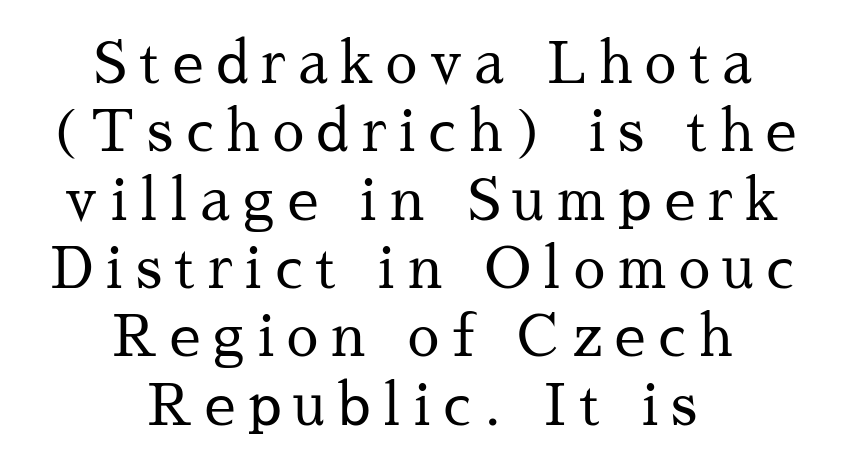
Q: Is the text bold? A: No.
Q: Is the text italic (slanted)? A: No, it is upright.
Q: Is the typeface a serif or a sans-serif typeface? A: Serif.
Q: Is the text underlined? A: No.
Q: How is the paragraph aligned? A: Centered.
Q: Is the spacing between letters normal or unusually wide? A: Unusually wide.
Q: Width (condensed, normal, or wide)? A: Normal.
Q: Stroke contrast? A: Medium.
Q: x-height? A: Medium.
Q: Monospaced? A: No.
